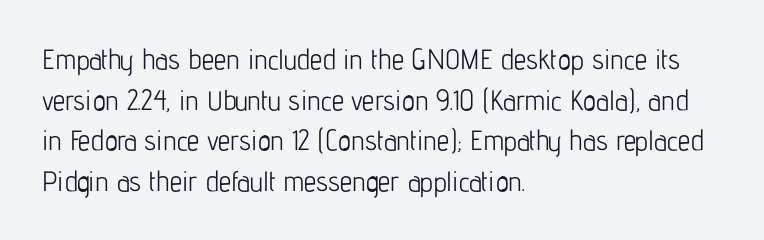
Character widths vary here, with narrow letters taking less room than wide ones. The typesetting does not lean heavy: it is not bold. Reading down the column, the eye jumps a familiar distance to each next line. Each line starts at the same left margin while the right side varies. Clear beneath every line of the passage.
